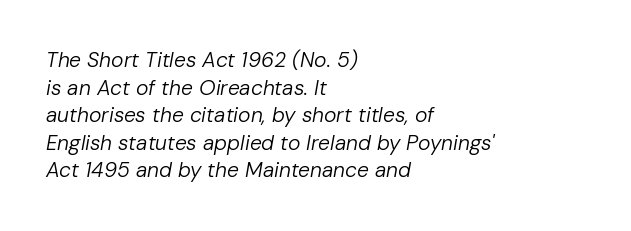
No extra ink here — the face is not bold. Underlining? Definitely not there. Notice how descenders clear the ascenders below comfortably — that's standard leading. Observe the ordinary spacing: letters are neighbours, not strangers.
